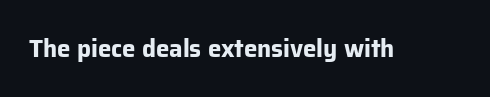
Q: Is the text bold? A: Yes.
Q: Is the text italic (slanted)? A: No, it is upright.
Q: Is the text underlined? A: No.
Q: Is the spacing between letters normal or unusually wide? A: Normal.
